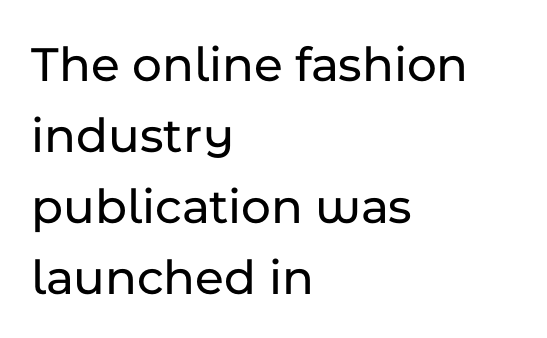
{"serif": "no", "italic": "no", "width": "normal", "stroke_contrast": "low", "x_height": "medium", "monospaced": "no", "underline": "no", "align": "left", "line_spacing": "normal", "line_spacing_ratio": 1.39, "letter_spacing": "normal", "letter_spacing_em": 0.0, "glyph_px": 51}
